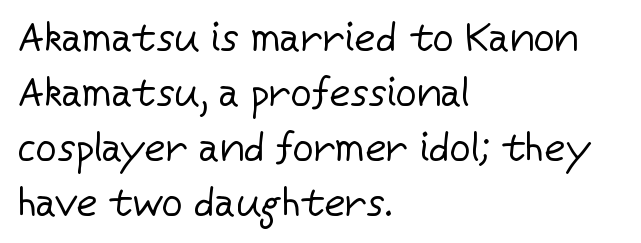
{"serif": "no", "italic": "no", "bold": "no", "weight": "regular", "width": "normal", "stroke_contrast": "low", "x_height": "medium", "monospaced": "no", "underline": "no", "align": "left", "line_spacing": "normal", "line_spacing_ratio": 1.34, "letter_spacing": "normal", "letter_spacing_em": 0.0, "glyph_px": 41}
